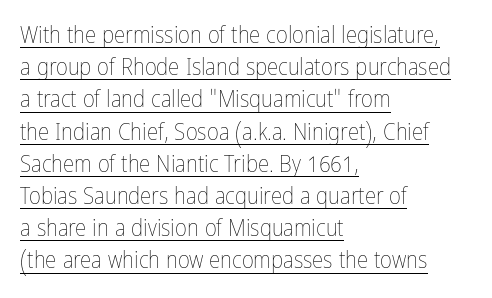
The lettering stays uniformly vertical, giving the passage a roman look. The vertical gap from one line to the next is medium. Heaviness? Minimal to ordinary, like unemphasized prose. Somebody hit Ctrl+U on this one — the words are underlined.
